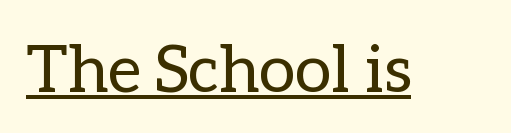
A typesetter would call this proportional, since set widths differ per character. Standard letterfit; no display-style spreading of the glyphs. Stems here are at most as thick as an everyday book face. Like a heading marked for emphasis, these lines bear an underscore.
